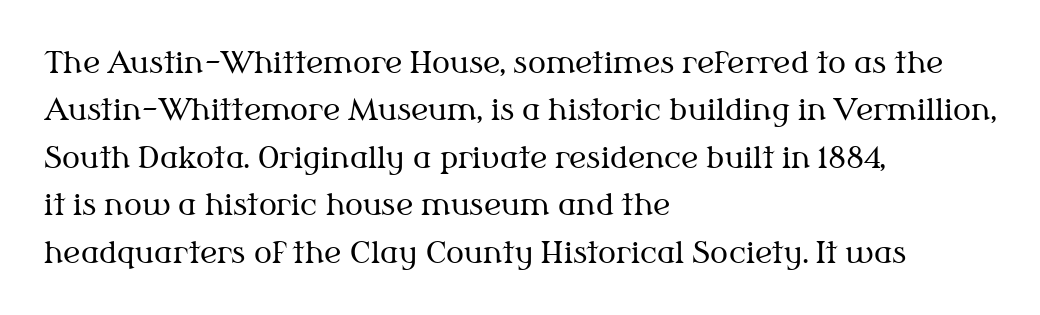
The image shows 30 px regular-weight serif type, upright; set left-aligned, normal line spacing (1.58x), normal letter spacing, not underlined; medium stroke contrast and a medium x-height.
